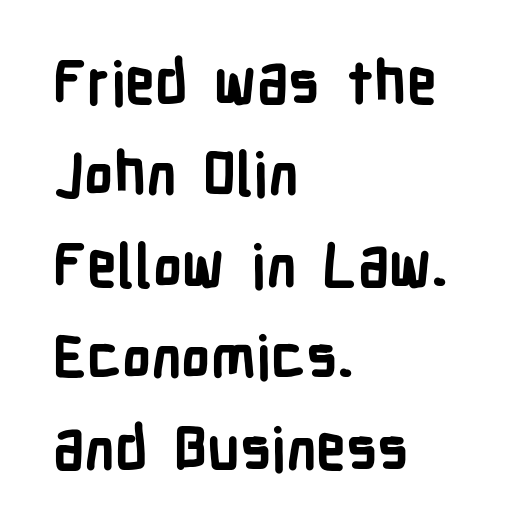
The passage shown is typed in a proportional face where columns would drift. Does the type have serifs? No, each stem ends abruptly. The passage shown has conventional tracking throughout. Each line starts at the same left margin while the right side varies.
